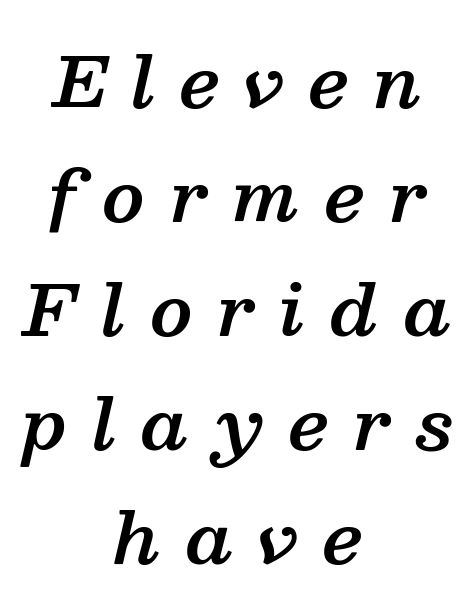
The lines sit at an ordinary, default distance from one another. How are the letters spaced? Widely, with obvious added tracking. You could not count columns in this text — the font is proportionally spaced. The glyphs look as if they've been sheared to an angle. Weight: semibold (demi).
